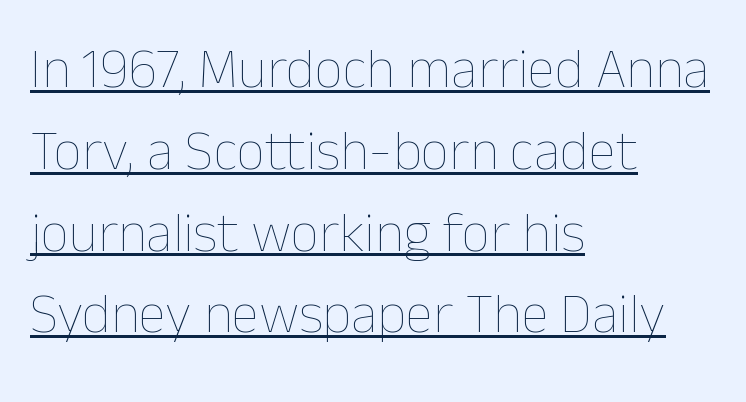
The image shows 56 px thin type, upright; set left-aligned, normal line spacing (1.46x), normal letter spacing, underlined; low stroke contrast and a medium x-height.
